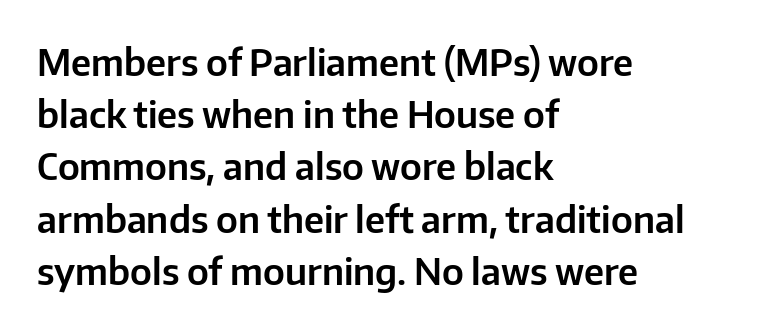
The letters advance in unequal steps, a hallmark of proportional type. Letterform terminals end flat and unadorned throughout the passage. Underlining? Definitely not there. This sample uses an upright cut, with every glyph sitting square on the baseline. Characters follow at the spacing the type designer built in.
